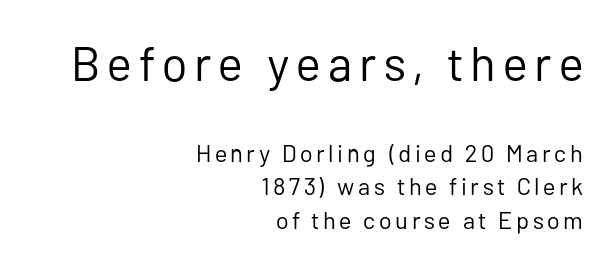
The rendering shows plain stroke endings on the letterforms — a sans-serif design. Glance below the letters and you will spot only blank space. The rag falls on the left side of this text block. Regarding leading, the lines here are spaced in the standard way. The face used here is proportionally spaced, like ordinary book or web type.
